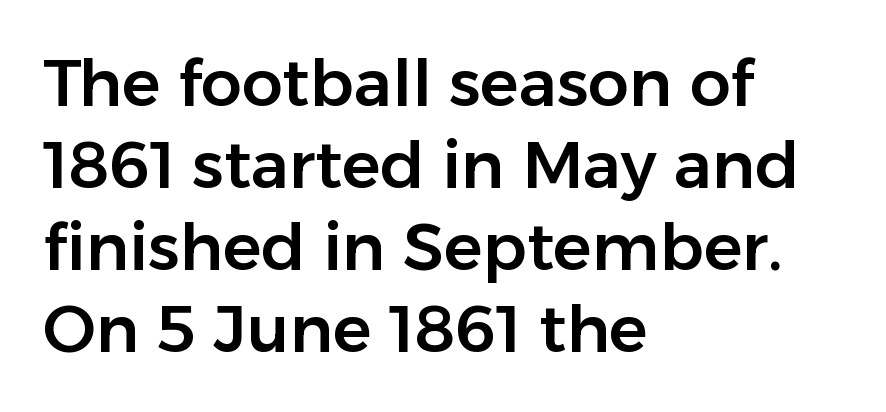
Q: Is the text italic (slanted)? A: No, it is upright.
Q: Is the typeface a serif or a sans-serif typeface? A: Sans-serif.
Q: Is the text underlined? A: No.
Q: How is the paragraph aligned? A: Left-aligned.
Q: Is the spacing between letters normal or unusually wide? A: Normal.
Q: Is the spacing between lines tight, normal or loose? A: Normal.
Q: Width (condensed, normal, or wide)? A: Normal.
Q: Stroke contrast? A: Low.
Q: x-height? A: Medium.
Q: Monospaced? A: No.
